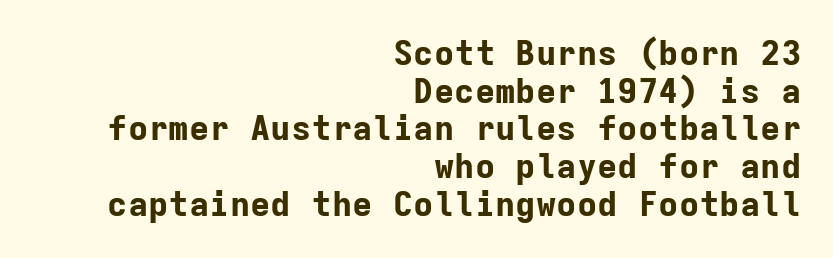
Clear beneath every line of the passage. Glyph-to-glyph distance matches everyday printed text. Italic: no, the glyphs are upright roman. Casual observation: everything's shoved over to the right.
